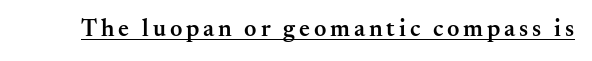
Q: Is the text bold? A: Semi-bold.
Q: Is the text italic (slanted)? A: No, it is upright.
Q: Is the text underlined? A: Yes.
